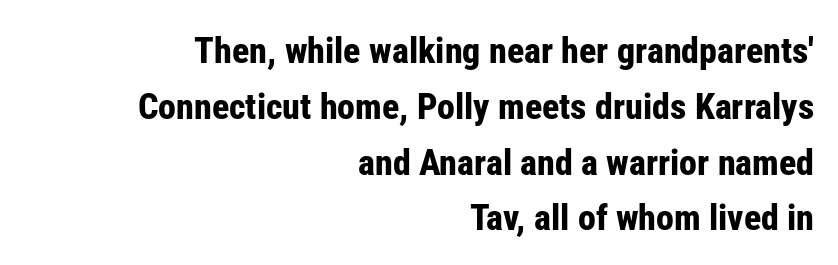
The foot of each line stays bare and open. Does the weight exceed regular? Yes, all the way to bold. These lines are rendered in a variable-pitch font. The letters sit at their default tracking, neither squeezed nor spread. Every character sits straight up, as roman type does.
